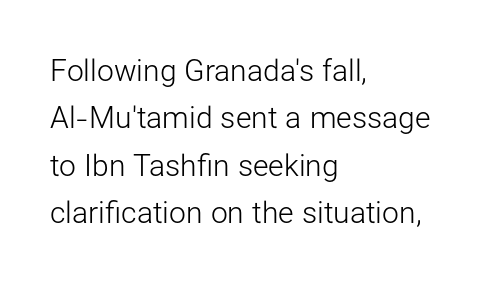
Q: Is the text bold? A: No.
Q: Is the text italic (slanted)? A: No, it is upright.
Q: Is the typeface a serif or a sans-serif typeface? A: Sans-serif.
Q: Is the text underlined? A: No.
Q: How is the paragraph aligned? A: Left-aligned.
Q: Is the spacing between letters normal or unusually wide? A: Normal.
Q: Is the spacing between lines tight, normal or loose? A: Normal.
Q: Width (condensed, normal, or wide)? A: Normal.
Q: Stroke contrast? A: Low.
Q: x-height? A: Medium.
Q: Monospaced? A: No.
